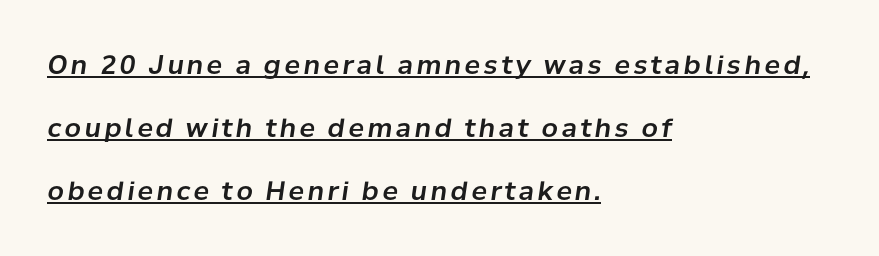
This sample carries an underscore along the baseline area. If you drew a ruler down the left edge, every line would touch it. Is the type slanted? Yes — the strokes lean at a clear angle. Notice the wide empty band between every row — that's loose leading.
